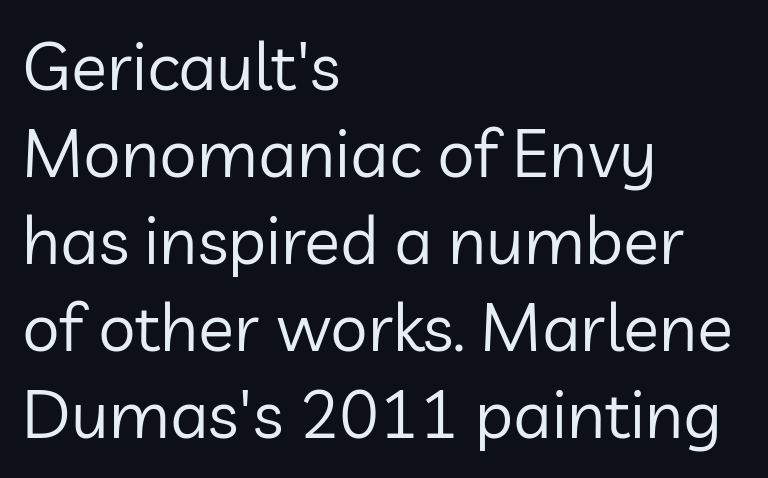
Q: Is the text bold? A: No.
Q: Is the text italic (slanted)? A: No, it is upright.
Q: Is the typeface a serif or a sans-serif typeface? A: Sans-serif.
Q: Is the text underlined? A: No.
Q: How is the paragraph aligned? A: Left-aligned.
Q: Is the spacing between letters normal or unusually wide? A: Normal.
Q: Is the spacing between lines tight, normal or loose? A: Normal.
Q: Width (condensed, normal, or wide)? A: Normal.
Q: Stroke contrast? A: Low.
Q: x-height? A: Medium.
Q: Monospaced? A: No.
